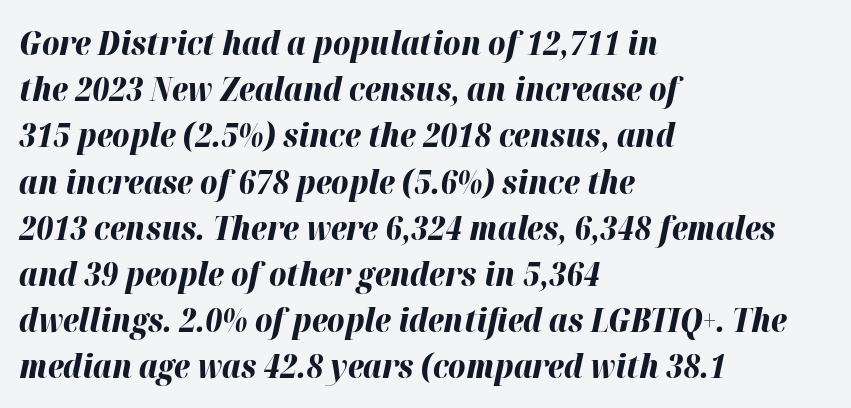
The image shows 33 px bold type, italic (leaning right); set left-aligned, normal line spacing (1.4x), normal letter spacing, not underlined; high stroke contrast and a medium x-height.
